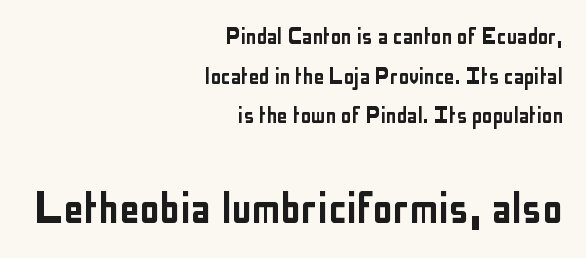
Q: Is the text italic (slanted)? A: No, it is upright.
Q: Is the typeface a serif or a sans-serif typeface? A: Sans-serif.
Q: Is the text underlined? A: No.
Q: How is the paragraph aligned? A: Right-aligned.
Q: Is the spacing between letters normal or unusually wide? A: Normal.
Q: Is the spacing between lines tight, normal or loose? A: Normal.
Q: Which block of text is set in a larger size, the first (top) or the second (bottom)? A: The second (bottom) one.
Q: Width (condensed, normal, or wide)? A: Condensed.
Q: Stroke contrast? A: Low.
Q: x-height? A: Medium.
Q: Monospaced? A: No.
